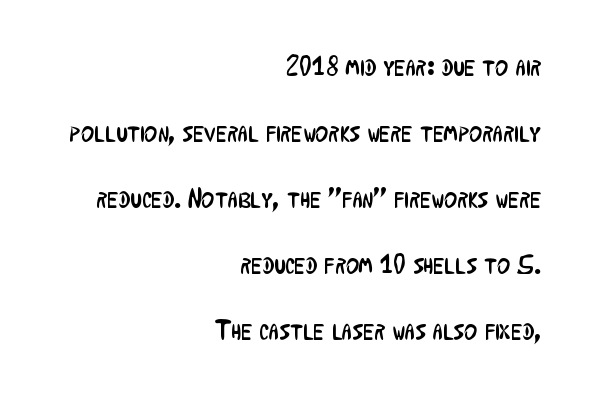
The image shows 28 px regular-weight, condensed sans-serif type, upright; set right-aligned, loose line spacing (2.36x), normal letter spacing, not underlined; low stroke contrast and a medium x-height.
